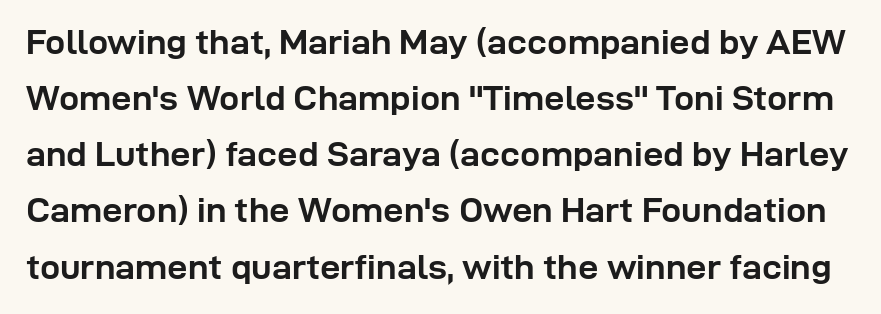
A typesetter would call this zero additional tracking. In terms of weight, the rendering is a true, heavy bold. Note the varied advance widths — an 'i' is clearly narrower than an 'm'. To sum up the face: it is a sans, with no serifs. Italic: no, the glyphs are upright roman.
